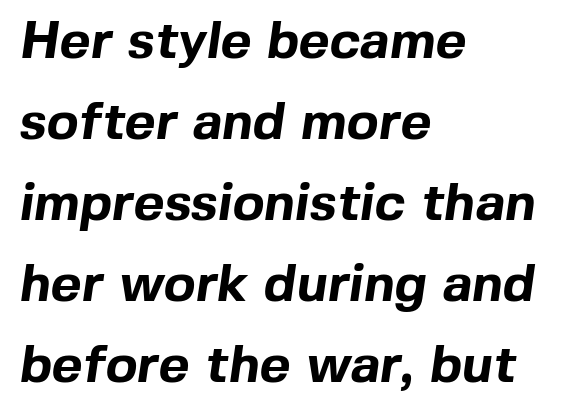
Q: Is the text bold? A: Yes.
Q: Is the typeface a serif or a sans-serif typeface? A: Sans-serif.
Q: Is the text underlined? A: No.
Q: How is the paragraph aligned? A: Left-aligned.
Q: Is the spacing between letters normal or unusually wide? A: Normal.
Q: Is the spacing between lines tight, normal or loose? A: Normal.
Q: Width (condensed, normal, or wide)? A: Normal.
Q: x-height? A: Medium.
Q: Monospaced? A: No.
